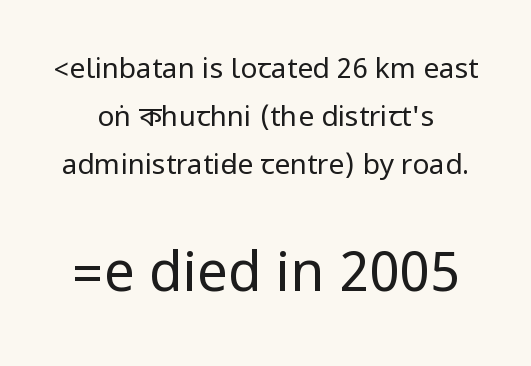
{"serif": "no", "italic": "no", "bold": "no", "weight": "regular", "width": "condensed", "stroke_contrast": "low", "underline": "no", "line_spacing_ratio": 1.71, "letter_spacing": "normal", "letter_spacing_em": 0.0, "larger_block": "second", "size_ratio": 1.96, "glyph_px": 55}
